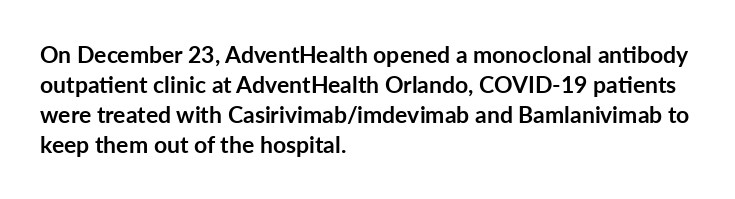
Does extra space separate the letters? No, they use regular spacing. The passage is arranged the way most books set body copy — flush left. Successive baselines arrive at the customary interval. Posture: upright roman. Is the type bold? Yes — the strokes are clearly thick and heavy.
